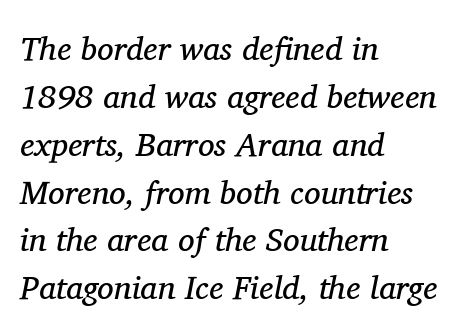
{"serif": "yes", "italic": "yes", "lean": "right", "slant_degrees": 11, "bold": "no", "weight": "regular", "width": "normal", "stroke_contrast": "medium", "x_height": "medium", "monospaced": "no", "underline": "no", "align": "left", "line_spacing": "normal", "line_spacing_ratio": 1.45, "letter_spacing": "normal", "letter_spacing_em": 0.0, "glyph_px": 33}
